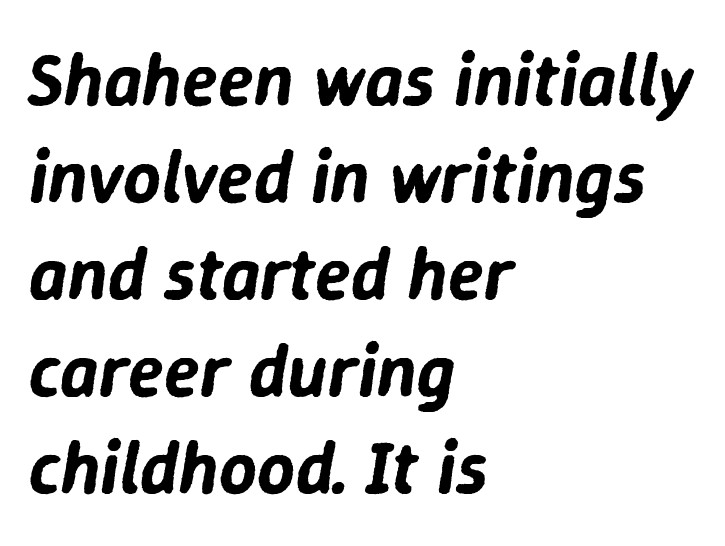
Q: Is the text italic (slanted)? A: Yes, it leans right by about 9 degrees.
Q: Is the text underlined? A: No.
Q: How is the paragraph aligned? A: Left-aligned.
Q: Is the spacing between letters normal or unusually wide? A: Normal.
Q: Is the spacing between lines tight, normal or loose? A: Normal.
Q: Width (condensed, normal, or wide)? A: Normal.
Q: Stroke contrast? A: Low.
Q: x-height? A: Medium.
Q: Monospaced? A: No.
